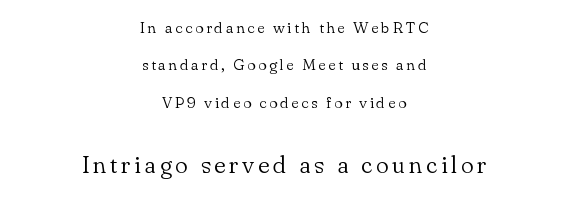
The image shows 24 px text type, upright; set centered, loose line spacing (2.34x), not underlined; the second (bottom) block is 1.5x larger.
